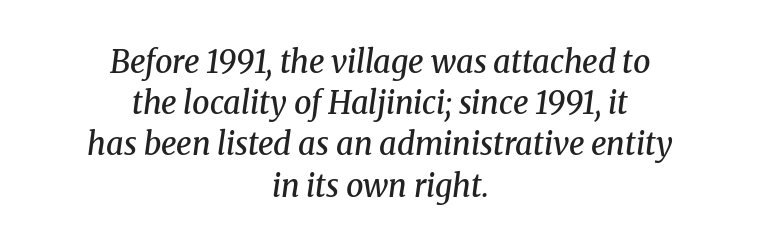
The image shows 31 px semibold serif type, italic (leaning right); set centered, normal line spacing (1.33x), normal letter spacing, not underlined; medium stroke contrast and a medium x-height.
